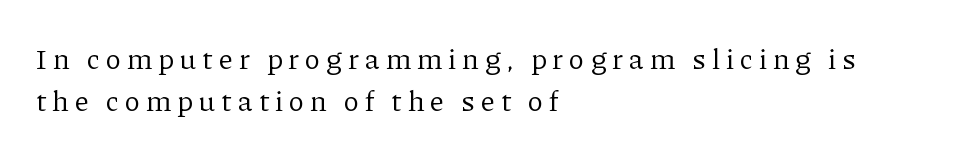
A bare baseline throughout the passage. The ragged edge is on the right, which tells us the setting is flush left. Vertically, the passage feels balanced, rows spaced as you'd expect. The cut favours lightness, reaching ordinary text weight at its darkest. The font family rendered here belongs to the serif group. Spacing verdict: proportional, widths tailored to each character.
